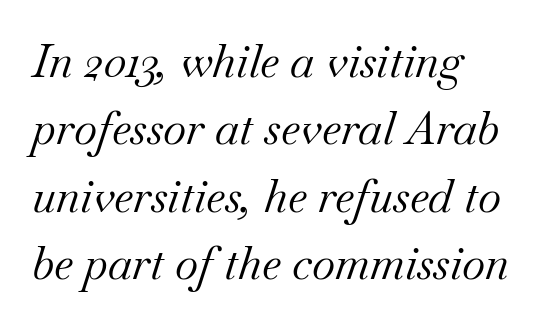
The image shows 45 px regular-weight serif type, italic (leaning right); set left-aligned, normal line spacing (1.5x), normal letter spacing, not underlined; medium stroke contrast and a small x-height.
